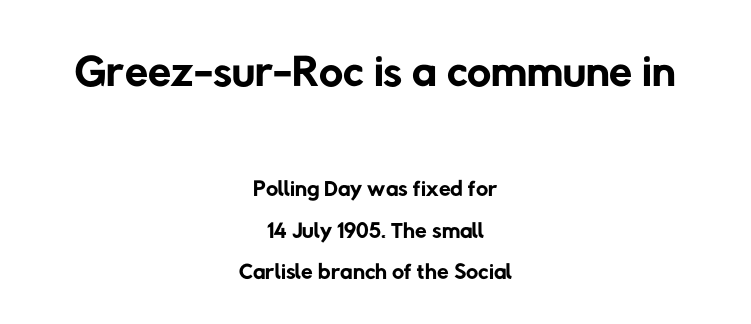
Q: Is the text bold? A: No.
Q: Is the typeface a serif or a sans-serif typeface? A: Sans-serif.
Q: Is the text underlined? A: No.
Q: How is the paragraph aligned? A: Centered.
Q: Is the spacing between letters normal or unusually wide? A: Normal.
Q: Which block of text is set in a larger size, the first (top) or the second (bottom)? A: The first (top) one.
Q: Width (condensed, normal, or wide)? A: Normal.
Q: Stroke contrast? A: Low.
Q: x-height? A: Medium.
Q: Monospaced? A: No.
